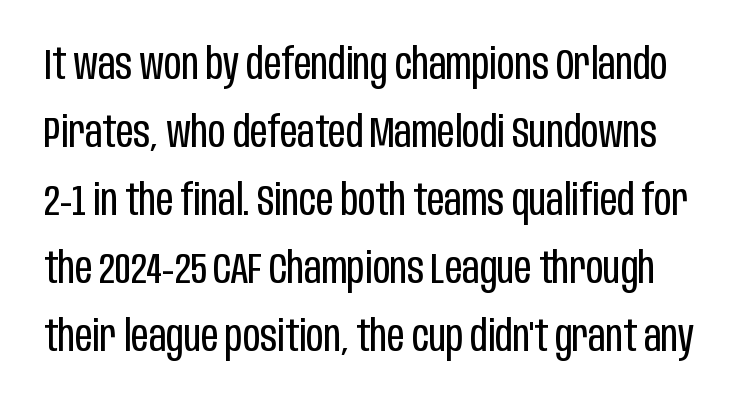
Q: Is the text bold? A: No.
Q: Is the text italic (slanted)? A: No, it is upright.
Q: Is the typeface a serif or a sans-serif typeface? A: Sans-serif.
Q: Is the text underlined? A: No.
Q: Is the spacing between letters normal or unusually wide? A: Normal.
Q: Is the spacing between lines tight, normal or loose? A: Normal.
Q: Width (condensed, normal, or wide)? A: Condensed.
Q: Stroke contrast? A: Low.
Q: x-height? A: Large.
Q: Monospaced? A: No.
